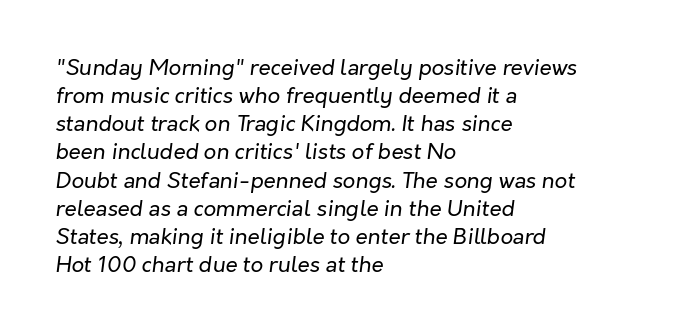
The image shows 22 px text type, italic (leaning right); set left-aligned, normal line spacing (1.28x), normal letter spacing, not underlined.
